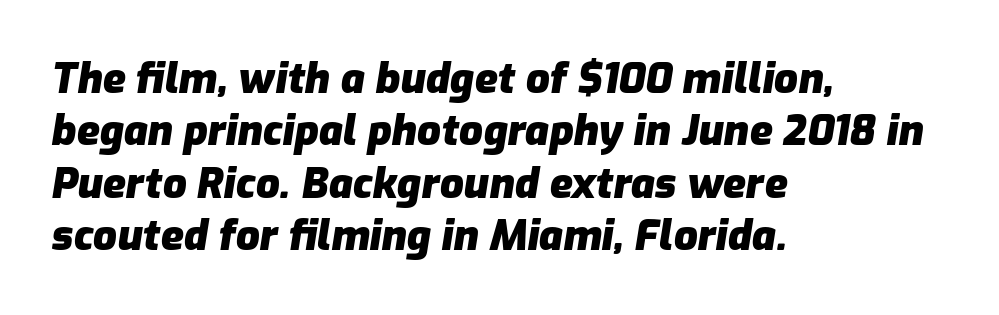
The image shows 42 px heavy type, italic (leaning right); set left-aligned, normal line spacing (1.25x), normal letter spacing, not underlined; low stroke contrast and a medium x-height.
